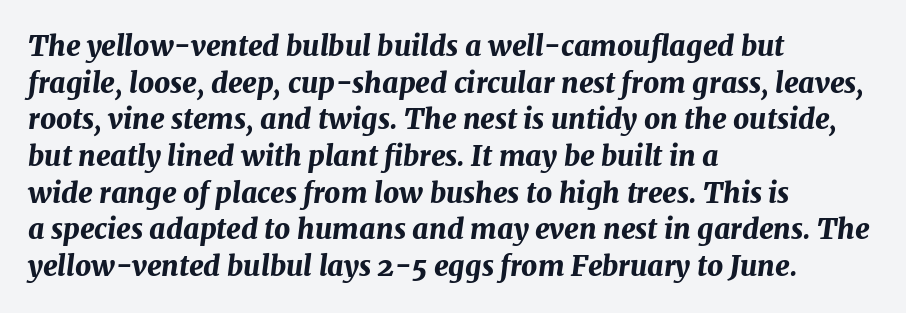
{"italic": "yes", "lean": "right", "slant_degrees": 7, "bold": "yes", "weight": "bold", "width": "normal", "stroke_contrast": "medium", "x_height": "medium", "monospaced": "no", "underline": "no", "align": "left", "line_spacing": "normal", "line_spacing_ratio": 1.31, "letter_spacing": "normal", "letter_spacing_em": 0.0, "glyph_px": 28}
